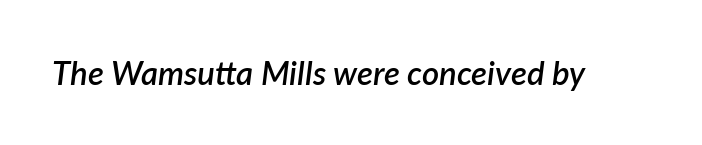
{"italic": "yes", "lean": "right", "slant_degrees": 7, "bold": "semi", "weight": "semibold", "width": "normal", "stroke_contrast": "low", "x_height": "medium", "monospaced": "no", "underline": "no", "letter_spacing": "normal", "letter_spacing_em": 0.0, "glyph_px": 33}
